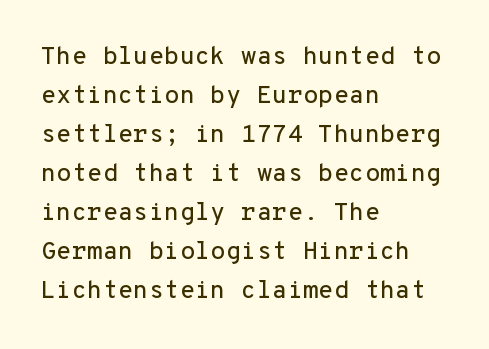
The image shows 25 px text type, upright; set left-aligned, normal line spacing (1.56x), normal letter spacing, not underlined.
